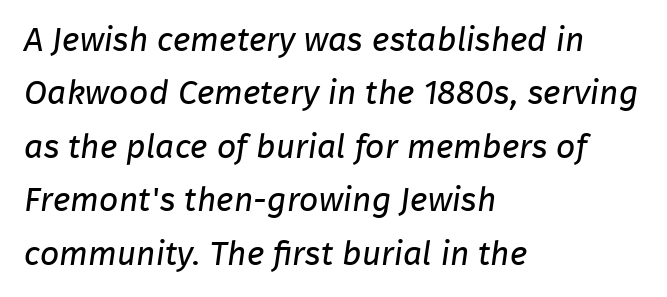
Q: Is the text bold? A: No.
Q: Is the typeface a serif or a sans-serif typeface? A: Sans-serif.
Q: Is the text underlined? A: No.
Q: How is the paragraph aligned? A: Left-aligned.
Q: Is the spacing between letters normal or unusually wide? A: Normal.
Q: Is the spacing between lines tight, normal or loose? A: Normal.
Q: Width (condensed, normal, or wide)? A: Normal.
Q: Stroke contrast? A: Low.
Q: x-height? A: Medium.
Q: Monospaced? A: No.
